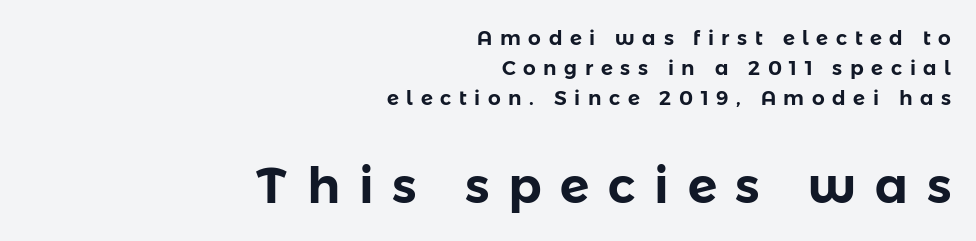
{"serif": "no", "italic": "no", "width": "normal", "stroke_contrast": "low", "x_height": "medium", "monospaced": "no", "underline": "no", "align": "right", "line_spacing": "normal", "line_spacing_ratio": 1.51, "letter_spacing": "wide", "letter_spacing_em": 0.38, "larger_block": "second", "size_ratio": 2.45, "glyph_px": 49}
